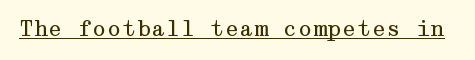
Italic: no, the glyphs are upright roman. You can see a thin bar hugging the bottom of the glyphs. Nothing heavy about these letters — not bold at all. Look at the tracking — it's just the regular setting, nothing added.
